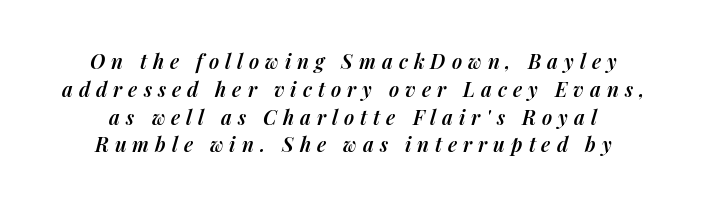
The rendering inserts visible extra space after every character. Bare-footed words on every line. Neither beginnings nor endings align; midpoints do. A typesetter would call this leading conventional body-copy spacing.
